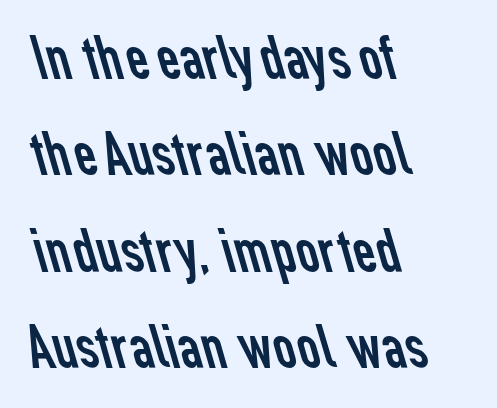
{"serif": "no", "bold": "no", "weight": "regular", "width": "normal", "stroke_contrast": "low", "x_height": "medium", "monospaced": "no", "underline": "no", "align": "left", "line_spacing": "normal", "line_spacing_ratio": 1.53, "letter_spacing": "normal", "letter_spacing_em": 0.0, "glyph_px": 63}
